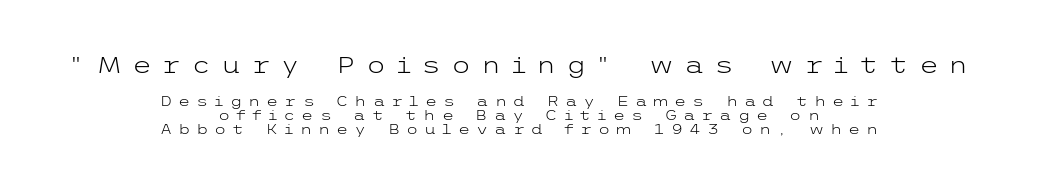
Summary of weight: not heavy and not bold. If you measured baseline to baseline, you'd find a short distance. These two chunks differ in scale, with the top chunk taking the larger measure. Lines of text with bare space underneath. These lines stack symmetrically, like a column narrowing and widening about its center.
